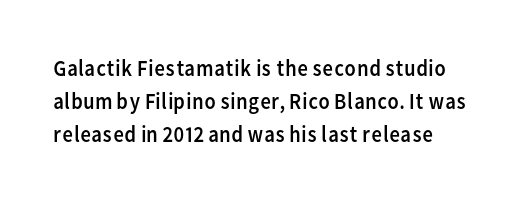
Does extra space separate the letters? No, they use regular spacing. The rendering anchors every line to the left-hand side. The axis of the letterforms is exactly vertical. These lines sit exactly where default settings would place them. Ink coverage per letter is moderate at most. Bare-footed words on every line.
